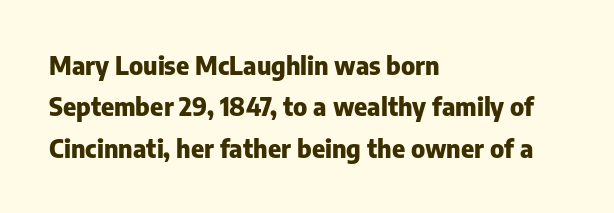
Q: Is the text bold? A: Yes.
Q: Is the text italic (slanted)? A: No, it is upright.
Q: Is the text underlined? A: No.
Q: How is the paragraph aligned? A: Left-aligned.
Q: Is the spacing between letters normal or unusually wide? A: Normal.
Q: Is the spacing between lines tight, normal or loose? A: Normal.
